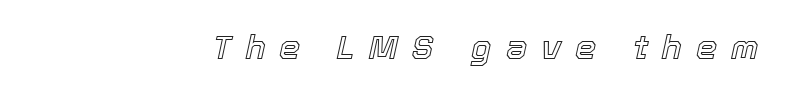
Q: Is the text italic (slanted)? A: Yes, it leans right by about 12 degrees.
Q: Is the text underlined? A: No.
Q: How is the paragraph aligned? A: Right-aligned.
Q: Is the spacing between letters normal or unusually wide? A: Unusually wide.
Q: Width (condensed, normal, or wide)? A: Normal.
Q: x-height? A: Medium.
Q: Monospaced? A: No.
